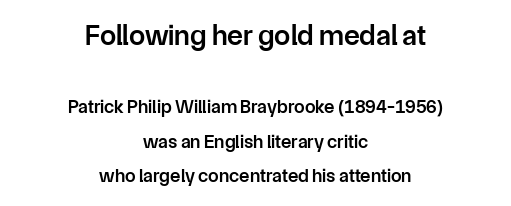
{"serif": "no", "italic": "no", "bold": "semi", "weight": "semibold", "width": "normal", "stroke_contrast": "low", "x_height": "medium", "monospaced": "no", "underline": "no", "align": "center", "line_spacing_ratio": 1.84, "letter_spacing": "normal", "letter_spacing_em": 0.0, "larger_block": "first", "size_ratio": 1.53, "glyph_px": 29}
